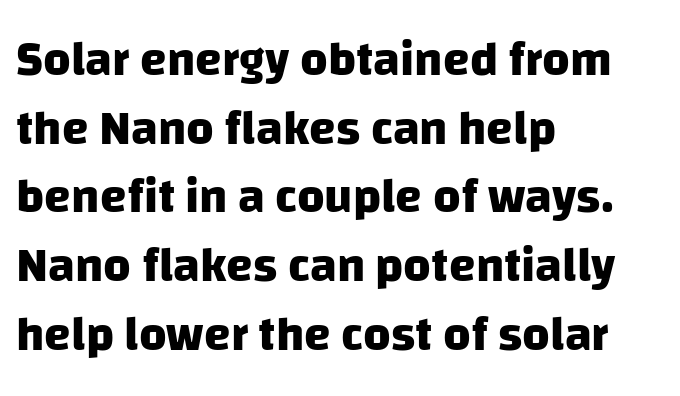
Q: Is the text bold? A: Yes.
Q: Is the typeface a serif or a sans-serif typeface? A: Sans-serif.
Q: Is the text underlined? A: No.
Q: How is the paragraph aligned? A: Left-aligned.
Q: Is the spacing between letters normal or unusually wide? A: Normal.
Q: Is the spacing between lines tight, normal or loose? A: Normal.
Q: Width (condensed, normal, or wide)? A: Normal.
Q: Stroke contrast? A: Low.
Q: x-height? A: Large.
Q: Monospaced? A: No.
